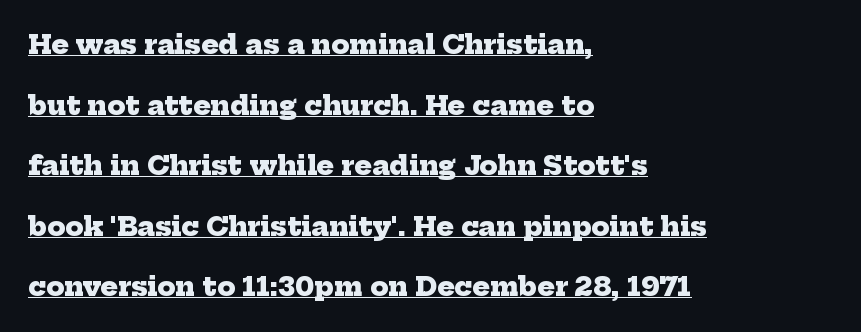
{"bold": "yes", "underline": "yes", "align": "left", "line_spacing": "loose", "line_spacing_ratio": 2.33, "letter_spacing": "normal", "letter_spacing_em": 0.0, "glyph_px": 26}
